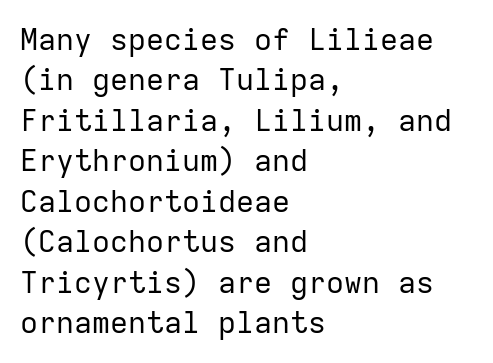
{"serif": "no", "italic": "no", "bold": "no", "weight": "regular", "width": "normal", "stroke_contrast": "low", "x_height": "medium", "monospaced": "yes", "underline": "no", "align": "left", "line_spacing": "normal", "line_spacing_ratio": 1.35, "letter_spacing": "normal", "letter_spacing_em": 0.0, "glyph_px": 30}
